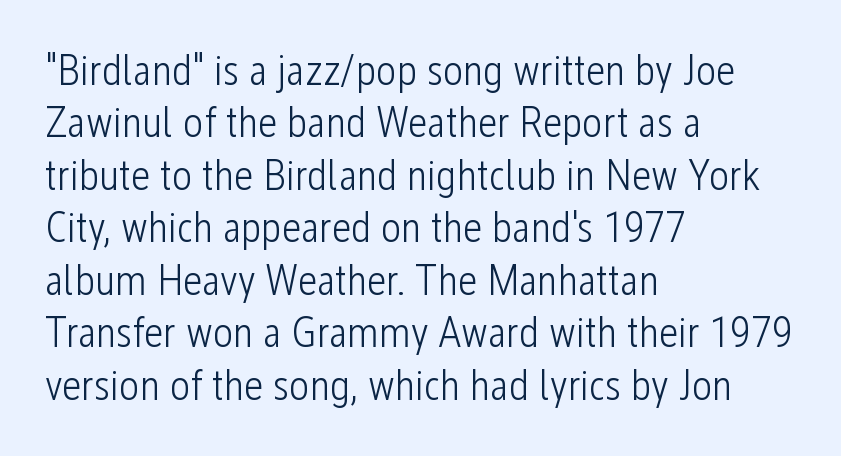
Note the varied advance widths — an 'i' is clearly narrower than an 'm'. The space directly below the letters is spotless. Short note: letters normally spaced. Short and long lines alike share a common starting point at left. Stems and bowls with no extra thickness — not bold.
